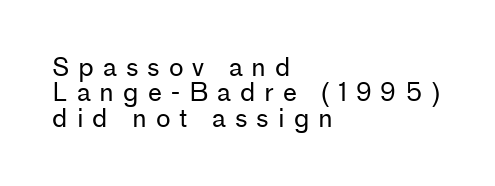
The weight would be labelled regular, book, light, or lighter still. Does extra space separate the letters? Yes, quite a lot of it. One glance says dense: line gaps are narrower than usual. The strip under each line holds only bare page. This sample is left-justified, so line endings fall wherever the words run out.
